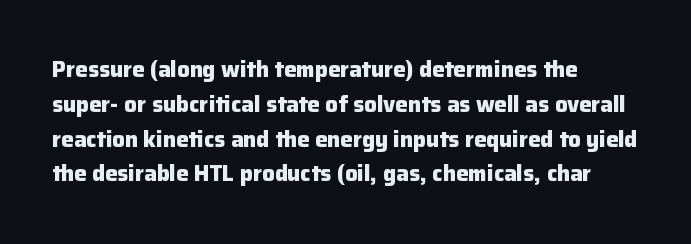
Q: Is the text bold? A: Yes.
Q: Is the text italic (slanted)? A: No, it is upright.
Q: Is the text underlined? A: No.
Q: How is the paragraph aligned? A: Left-aligned.
Q: Is the spacing between letters normal or unusually wide? A: Normal.
Q: Is the spacing between lines tight, normal or loose? A: Normal.
